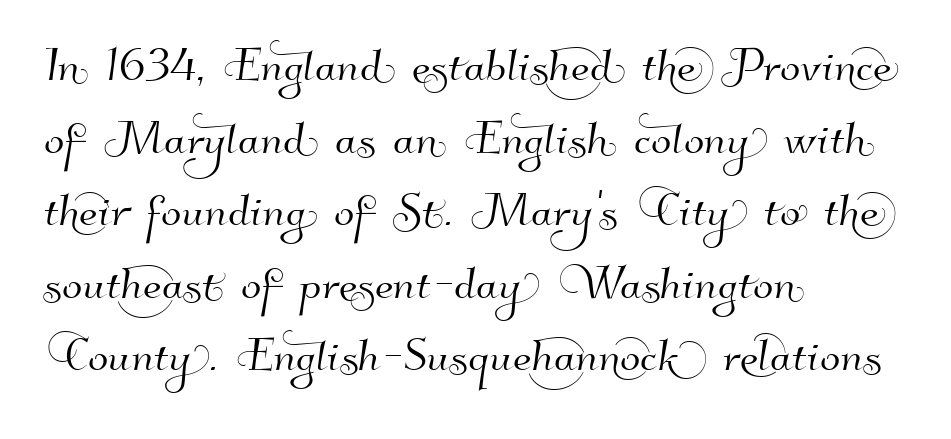
The image shows 60 px sans-serif type; set left-aligned, line spacing 1.21x, normal letter spacing, not underlined; high stroke contrast and a small x-height.
